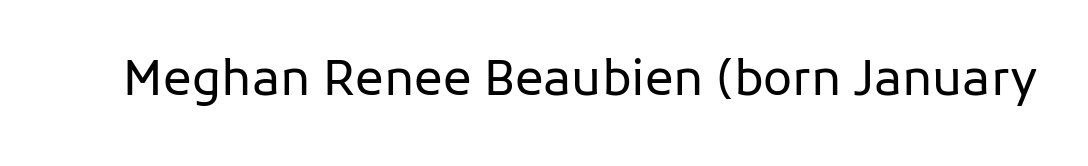
The image shows 48 px regular-weight sans-serif type, upright; set normal letter spacing, not underlined; low stroke contrast and a medium x-height.
